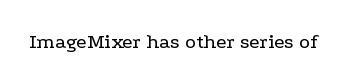
The passage shown is not underscored anywhere. The font's upright variant was chosen for this text. Stems here are at most as thick as an everyday book face. Observe the ordinary spacing: letters are neighbours, not strangers.
